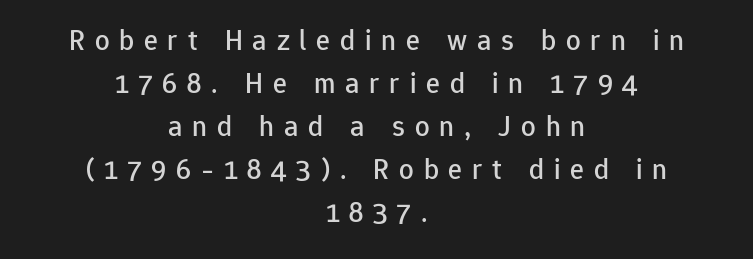
The letters advance in unequal steps, a hallmark of proportional type. Letters rest on an invisible, unmarked baseline. Substantial extra tracking has been applied to these lines. What kind of face is this? One without serifs — a sans.
